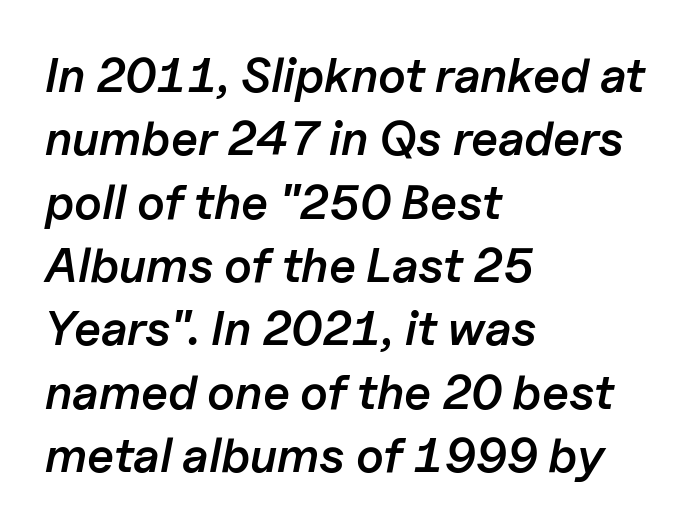
The image shows 48 px semibold type, italic (leaning right); set left-aligned, normal line spacing (1.32x), normal letter spacing, not underlined; low stroke contrast and a medium x-height.
